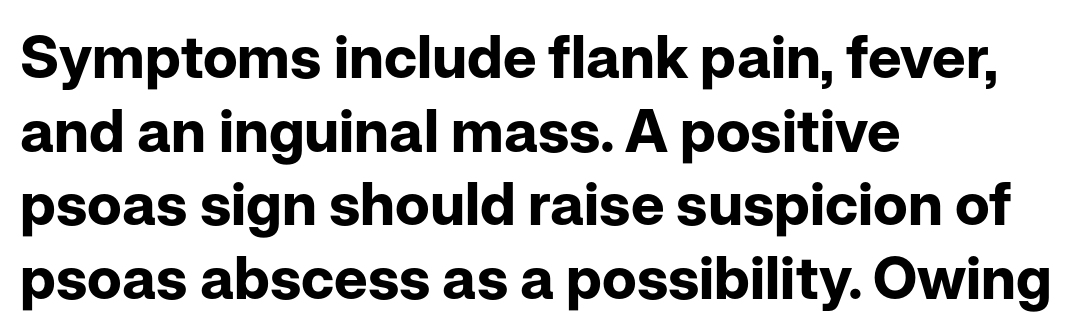
Q: Is the text bold? A: Yes.
Q: Is the text italic (slanted)? A: No, it is upright.
Q: Is the typeface a serif or a sans-serif typeface? A: Sans-serif.
Q: Is the text underlined? A: No.
Q: How is the paragraph aligned? A: Left-aligned.
Q: Is the spacing between letters normal or unusually wide? A: Normal.
Q: Is the spacing between lines tight, normal or loose? A: Normal.
Q: Width (condensed, normal, or wide)? A: Normal.
Q: Stroke contrast? A: Low.
Q: x-height? A: Medium.
Q: Monospaced? A: No.
